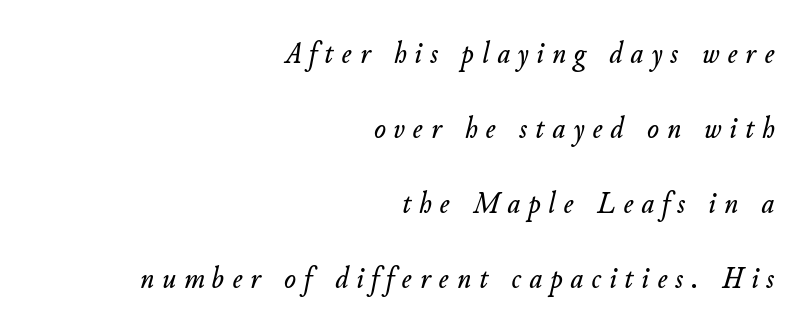
Q: Is the text italic (slanted)? A: Yes, it leans right by about 11 degrees.
Q: Is the text underlined? A: No.
Q: How is the paragraph aligned? A: Right-aligned.
Q: Is the spacing between letters normal or unusually wide? A: Unusually wide.
Q: Is the spacing between lines tight, normal or loose? A: Loose.
Q: Width (condensed, normal, or wide)? A: Normal.
Q: Stroke contrast? A: Low.
Q: x-height? A: Small.
Q: Monospaced? A: No.
